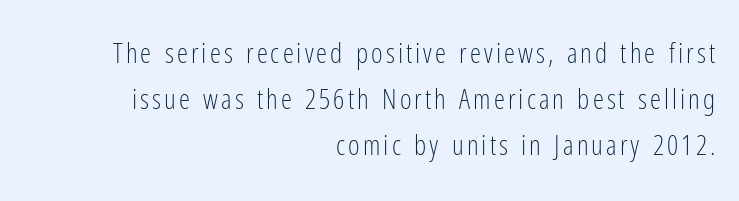
Think standard paragraph weight, or any step lighter than that. Glance below the letters and you will spot only blank space. Each letter keeps its own natural width here, so spacing adapts to shape. This is roman type, the default non-slanted kind. These lines sit exactly where default settings would place them.
